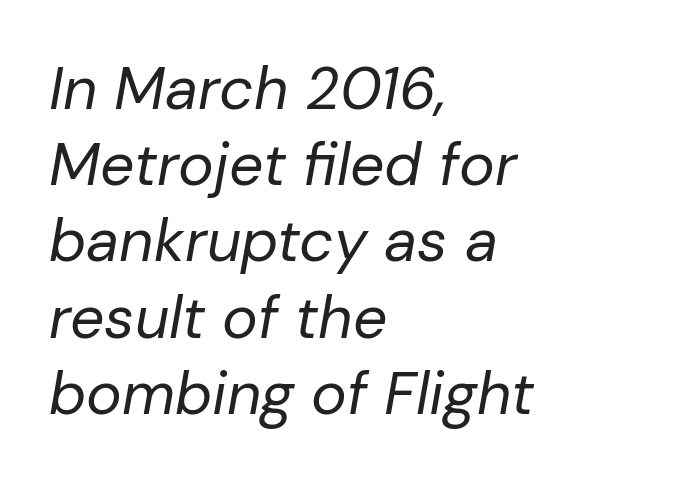
Does the leading feel generous? No, just average. Each letter keeps its own natural width here, so spacing adapts to shape. The strip under each line holds only bare page. Is this a heavy cut? Hardly; it is regular or lighter. These lines were composed using italics. Leftover space on each line is placed entirely after the last word.
